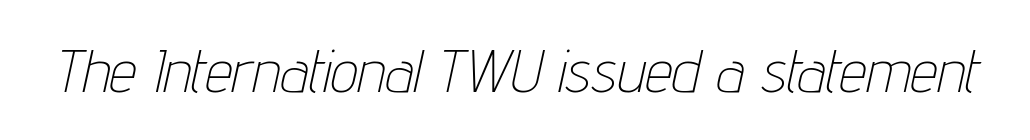
{"italic": "yes", "lean": "right", "slant_degrees": 12, "bold": "no", "weight": "thin", "width": "condensed", "stroke_contrast": "low", "x_height": "medium", "monospaced": "no", "underline": "no", "letter_spacing": "normal", "letter_spacing_em": 0.0, "glyph_px": 61}
